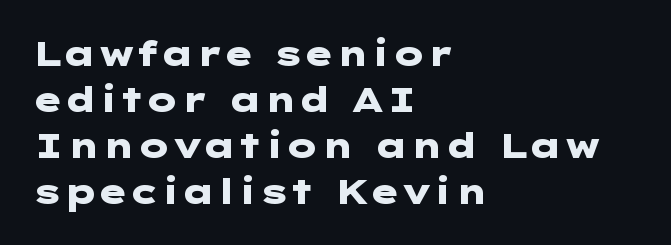
Look at the bottom of the vertical strokes: they stop flat, with no serifs. Tracking value appears to be zero — textbook default spacing. Descender tails drop into unmarked territory. Posture: upright roman.
